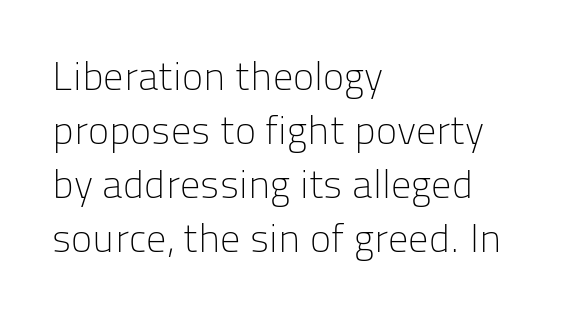
{"serif": "no", "italic": "no", "bold": "no", "weight": "light", "width": "normal", "stroke_contrast": "low", "x_height": "medium", "monospaced": "no", "underline": "no", "align": "left", "line_spacing": "normal", "line_spacing_ratio": 1.35, "letter_spacing": "normal", "letter_spacing_em": 0.0, "glyph_px": 40}
